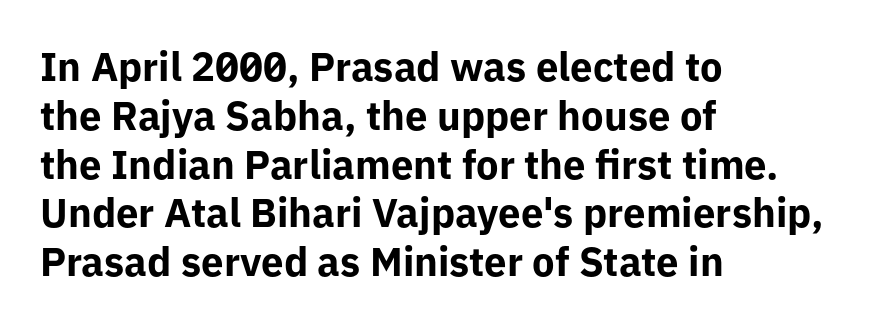
I'd call this a sans setting — the letters go barefoot. No italicization has been applied; the sample stays upright. A typesetter would call this proportional, since set widths differ per character. These lines stack with their left ends in a neat column. On the weight axis this lands at bold, roughly 700. Bare-footed words on every line.
